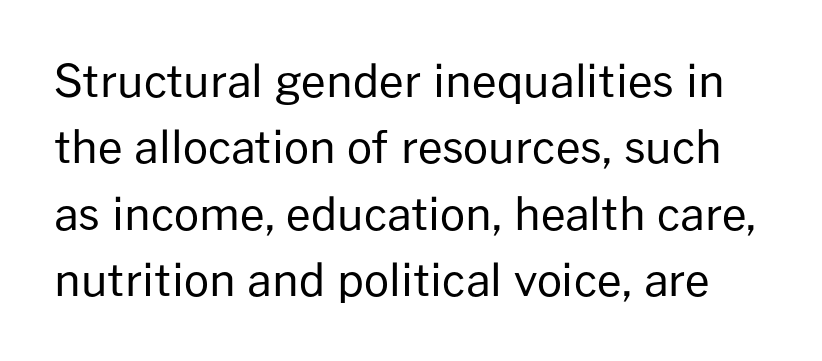
Proportional: the letters do not fall into vertical columns. Plain, unruled lines of type. A typesetter would call this zero additional tracking. The designer went with a sans here, leaving each stem footless. Nope, not italic — everything's standing straight.
